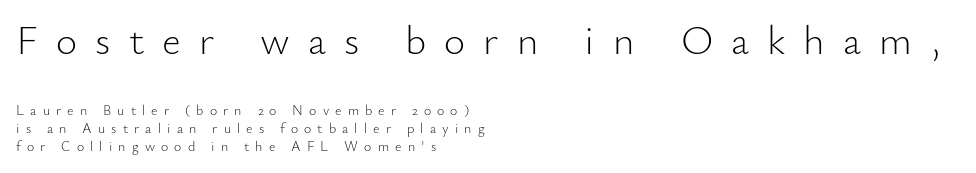
{"serif": "no", "italic": "no", "bold": "no", "weight": "light", "width": "normal", "stroke_contrast": "low", "x_height": "small", "monospaced": "no", "underline": "no", "align": "left", "line_spacing": "normal", "line_spacing_ratio": 1.3, "letter_spacing": "wide", "letter_spacing_em": 0.44, "larger_block": "first", "size_ratio": 2.93, "glyph_px": 41}
